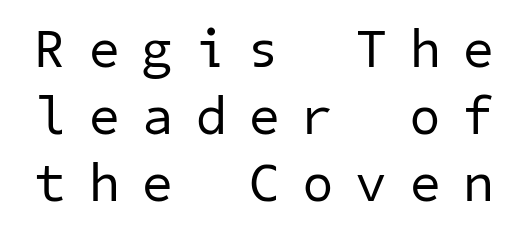
Q: Is the text bold? A: No.
Q: Is the typeface a serif or a sans-serif typeface? A: Sans-serif.
Q: Is the text underlined? A: No.
Q: Is the spacing between letters normal or unusually wide? A: Unusually wide.
Q: Width (condensed, normal, or wide)? A: Normal.
Q: Stroke contrast? A: Low.
Q: x-height? A: Medium.
